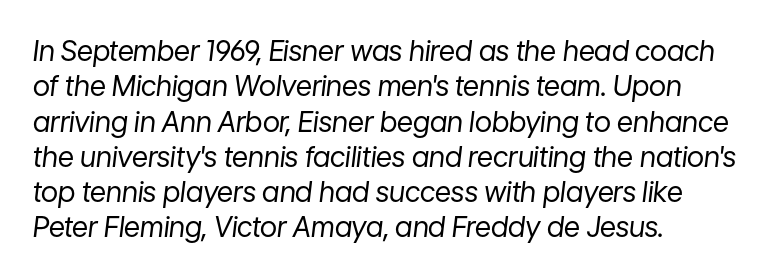
Q: Is the text bold? A: No.
Q: Is the text italic (slanted)? A: Yes, it leans right by about 7 degrees.
Q: Is the text underlined? A: No.
Q: How is the paragraph aligned? A: Left-aligned.
Q: Is the spacing between letters normal or unusually wide? A: Normal.
Q: Is the spacing between lines tight, normal or loose? A: Normal.
Q: Width (condensed, normal, or wide)? A: Normal.
Q: Stroke contrast? A: Low.
Q: x-height? A: Medium.
Q: Monospaced? A: No.
